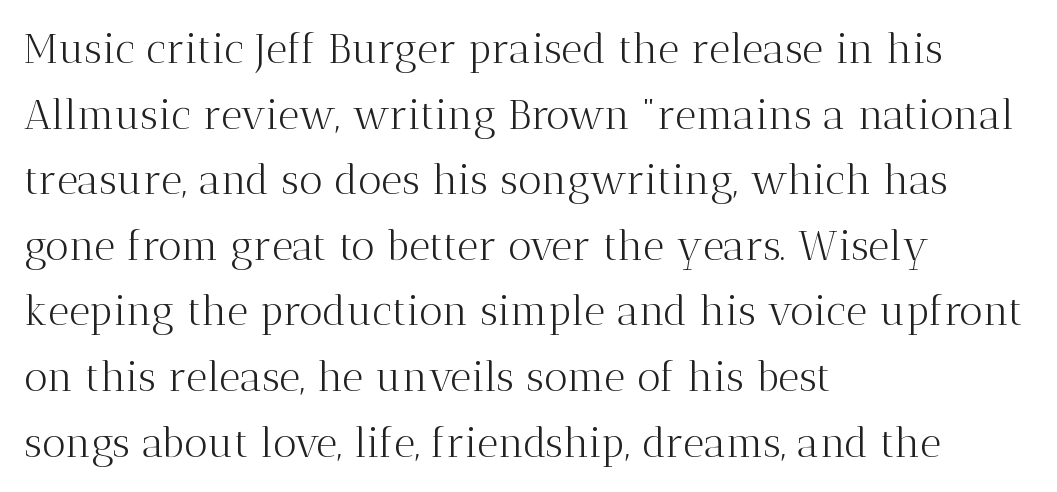
{"serif": "yes", "italic": "no", "bold": "no", "weight": "light", "width": "normal", "stroke_contrast": "medium", "x_height": "medium", "monospaced": "no", "underline": "no", "align": "left", "line_spacing": "normal", "line_spacing_ratio": 1.6, "letter_spacing": "normal", "letter_spacing_em": 0.0, "glyph_px": 41}
